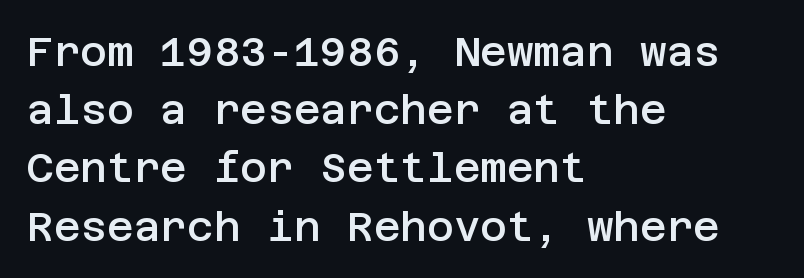
{"serif": "no", "italic": "no", "bold": "semi", "weight": "semibold", "width": "normal", "stroke_contrast": "low", "x_height": "large", "underline": "no", "align": "left", "line_spacing": "normal", "line_spacing_ratio": 1.42, "letter_spacing": "normal", "letter_spacing_em": 0.0, "glyph_px": 41}
